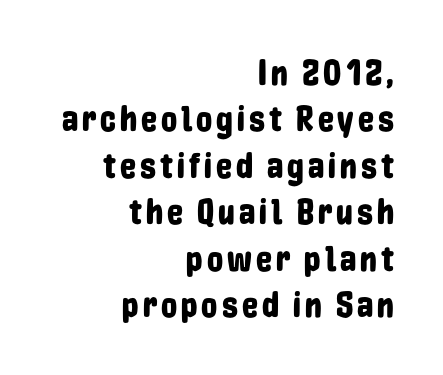
{"serif": "no", "italic": "no", "width": "condensed", "stroke_contrast": "low", "x_height": "medium", "monospaced": "no", "underline": "no", "align": "right", "line_spacing": "normal", "line_spacing_ratio": 1.29, "glyph_px": 36}
